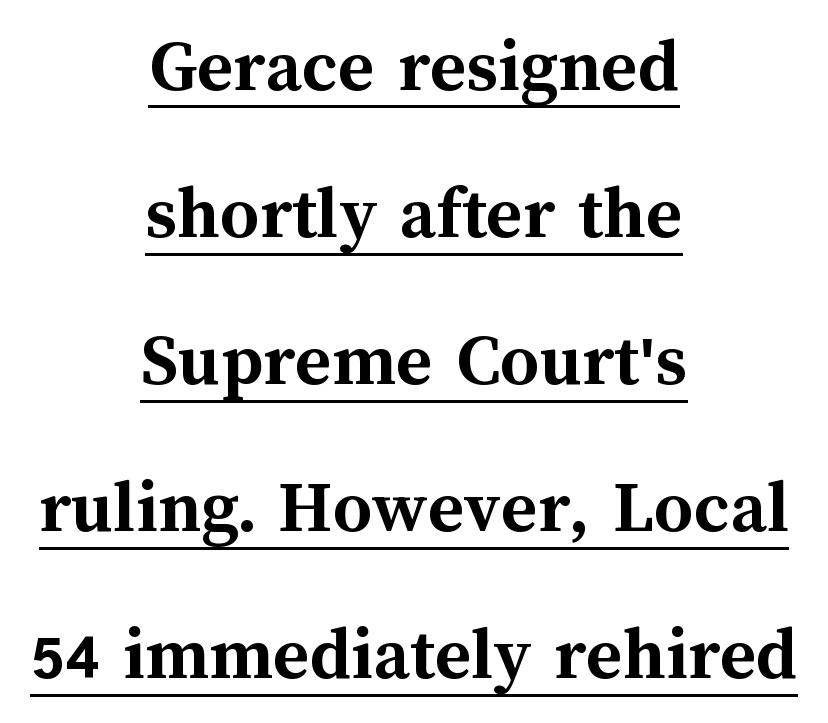
What stands out about the letter spacing? Nothing — it is the standard amount. It's the straight-up-and-down kind of type. Emphasis by weight is at full strength: bold. Regarding leading, the lines here are spaced well apart.
